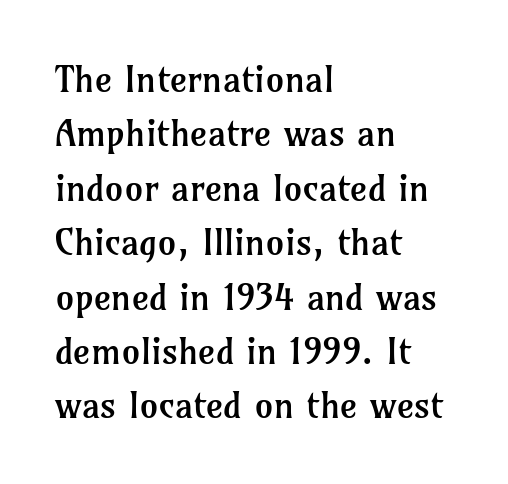
The image shows 37 px regular-weight serif type, upright; set left-aligned, normal line spacing (1.47x), normal letter spacing, not underlined; low stroke contrast and a medium x-height.
